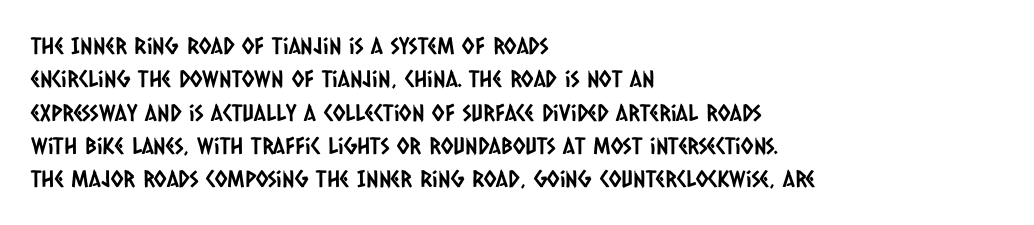
The foot of each line stays bare and open. Leading: standard. Horizontally, the lines are justified to the leading edge only. Tracking value appears to be zero — textbook default spacing.
